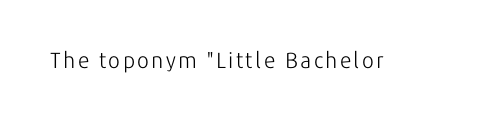
The specimen reads as upright at a glance. The face looks like a standard text weight, possibly lighter. Nobody drew a line under any word here.
